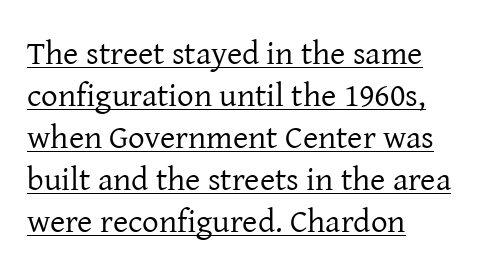
This sample carries an underscore along the baseline area. Check where the strokes stop: tiny serifs finish them off. Typeset ragged right — the left edge is the straight one. Notice how the stems are strictly vertical — no italics here. The letters advance in unequal steps, a hallmark of proportional type. The tracking reads as untouched default to a designer's eye.
